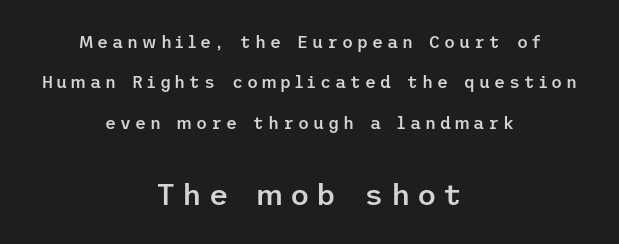
The image shows 30 px semibold sans-serif type, upright; set centered, loose line spacing (2.37x), unusually wide letter spacing (+0.23 em), not underlined; the second (bottom) block is 1.76x larger; low stroke contrast and a medium x-height.
